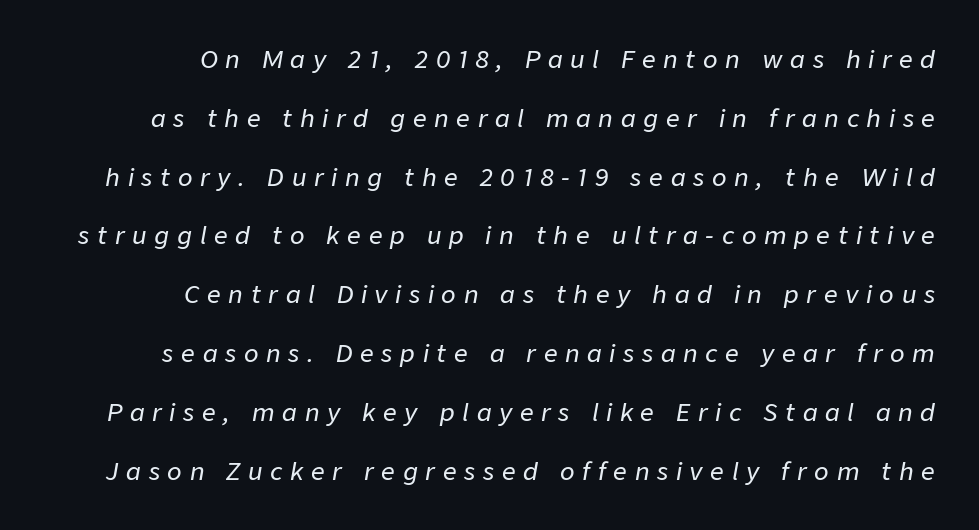
{"italic": "yes", "lean": "right", "slant_degrees": 9, "underline": "no", "align": "right", "line_spacing": "loose", "line_spacing_ratio": 2.45, "letter_spacing": "wide", "letter_spacing_em": 0.32, "glyph_px": 24}
